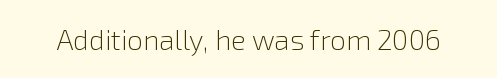
The image shows 28 px light sans-serif type, upright; set normal letter spacing, not underlined; low stroke contrast and a medium x-height.
